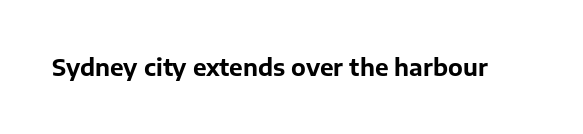
The image shows 23 px bold type, upright; set normal letter spacing, not underlined.
